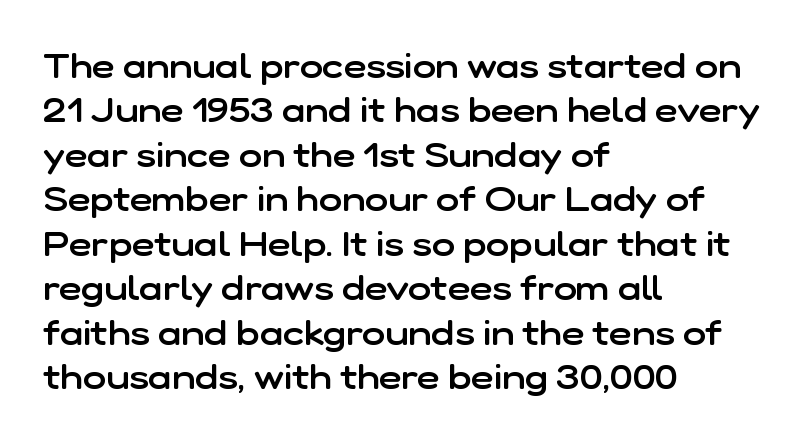
In CSS terms this would be text-align: left. The passage shown is semibold, sitting just below true bold. The typeface chosen for these lines omits serifs. Glance below the letters and you will spot only blank space.
